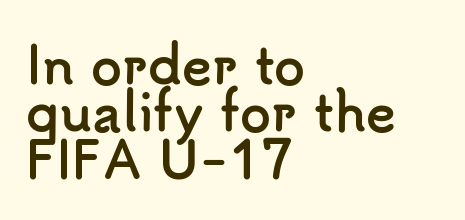
The image shows 50 px semibold sans-serif type, upright; set left-aligned, tight line spacing (0.95x), normal letter spacing, not underlined; low stroke contrast and a small x-height.
